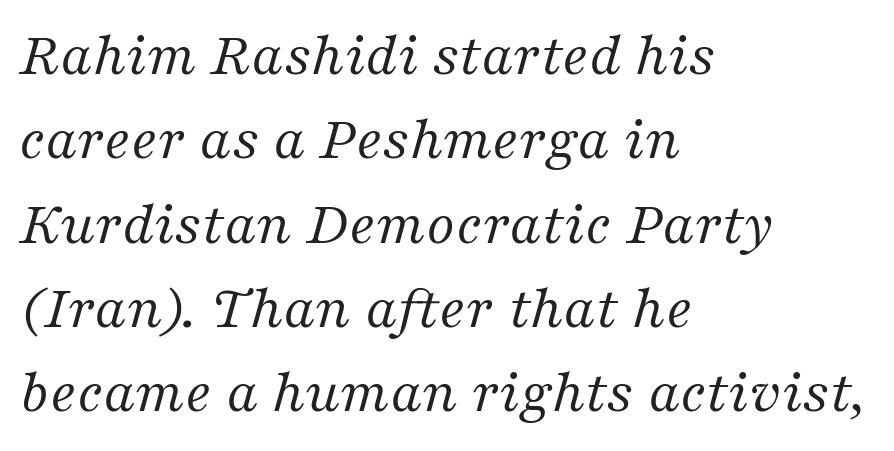
Note the varied advance widths — an 'i' is clearly narrower than an 'm'. The letters are slanted; this is an italic face. Letter spacing: default. The leading is moderate, giving the passage an even texture.
